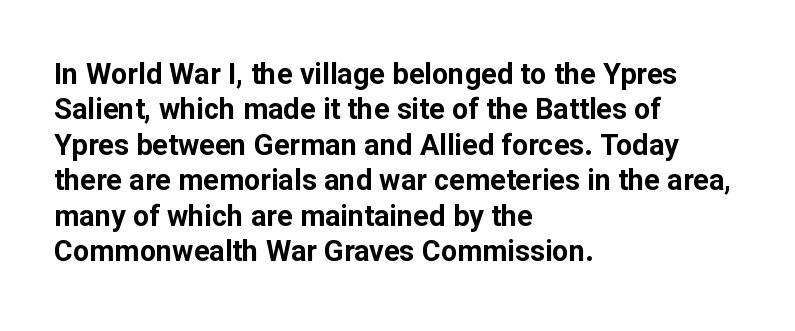
{"serif": "no", "italic": "no", "bold": "yes", "weight": "bold", "width": "normal", "stroke_contrast": "low", "x_height": "medium", "monospaced": "no", "underline": "no", "align": "left", "line_spacing_ratio": 1.22, "letter_spacing": "normal", "letter_spacing_em": 0.0, "glyph_px": 29}
